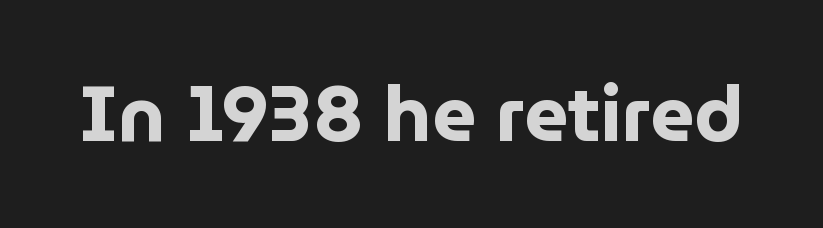
The tracking reads as untouched default to a designer's eye. The typeface chosen for these lines omits serifs. Looks like regular typesetting: each glyph gets only the width it needs. Set as a true bold cut, around the 700 mark.
